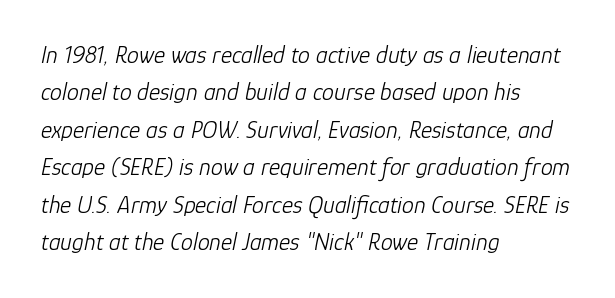
Q: Is the text bold? A: No.
Q: Is the text italic (slanted)? A: Yes, it leans right by about 12 degrees.
Q: Is the text underlined? A: No.
Q: How is the paragraph aligned? A: Left-aligned.
Q: Is the spacing between letters normal or unusually wide? A: Normal.
Q: Is the spacing between lines tight, normal or loose? A: Normal.
